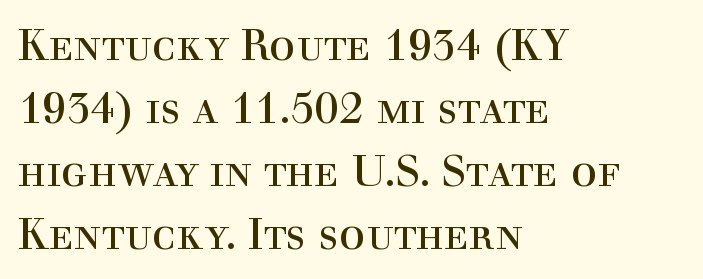
Q: Is the text bold? A: No.
Q: Is the text italic (slanted)? A: No, it is upright.
Q: Is the typeface a serif or a sans-serif typeface? A: Serif.
Q: Is the text underlined? A: No.
Q: How is the paragraph aligned? A: Left-aligned.
Q: Is the spacing between letters normal or unusually wide? A: Normal.
Q: Is the spacing between lines tight, normal or loose? A: Normal.
Q: Width (condensed, normal, or wide)? A: Normal.
Q: x-height? A: Medium.
Q: Monospaced? A: No.
